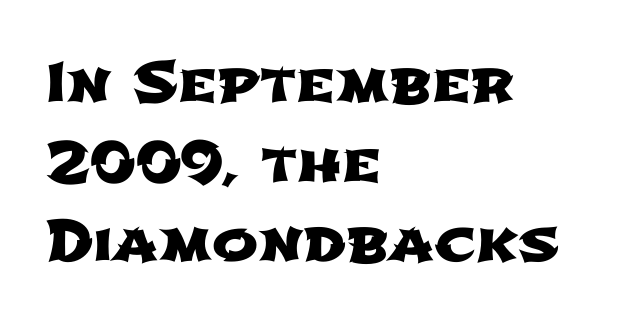
{"serif": "no", "width": "wide", "stroke_contrast": "low", "x_height": "medium", "monospaced": "no", "underline": "no", "align": "left", "line_spacing": "normal", "line_spacing_ratio": 1.45, "letter_spacing": "normal", "letter_spacing_em": 0.0, "glyph_px": 55}
